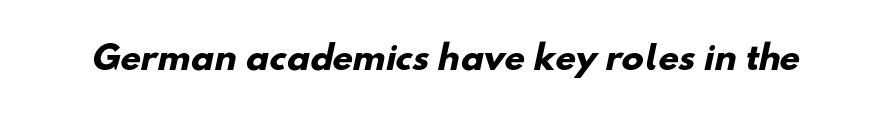
Nothing sits at the stroke ends, so this counts as sans-serif. Nothing unusual about the tracking: characters are spaced as the font intends. Descenders hang freely into open space. Is this a fixed-width face? No — the glyphs have proportional, varying widths.
